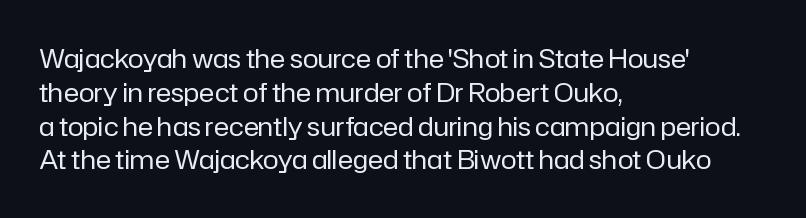
Descenders are the only things crossing below the line. Vertical strokes here are truly vertical. Compared with typical paragraphs, the rows here are spaced about the same. The setting favours the left margin, as ordinary paragraphs usually do.
